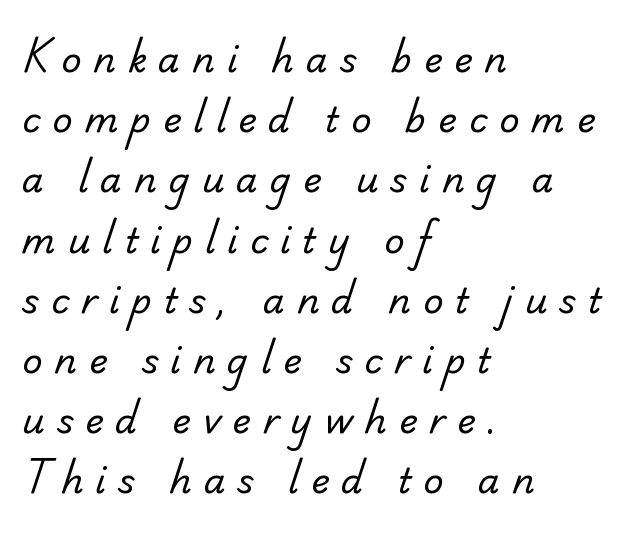
The image shows 35 px regular-weight sans-serif type; set left-aligned, line spacing 1.72x, unusually wide letter spacing (+0.34 em), not underlined; low stroke contrast and a small x-height.
